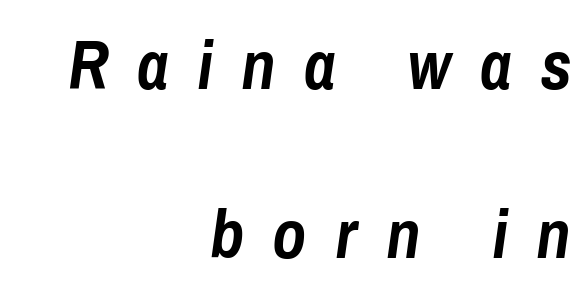
The image shows 69 px semibold, condensed type, italic (leaning right); set right-aligned, loose line spacing (2.45x), unusually wide letter spacing (+0.41 em), not underlined; low stroke contrast and a medium x-height.
